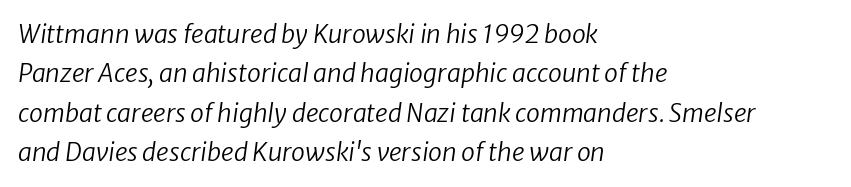
{"italic": "yes", "lean": "right", "slant_degrees": 8, "bold": "no", "underline": "no", "align": "left", "line_spacing": "normal", "line_spacing_ratio": 1.58, "letter_spacing": "normal", "letter_spacing_em": 0.0, "glyph_px": 25}
